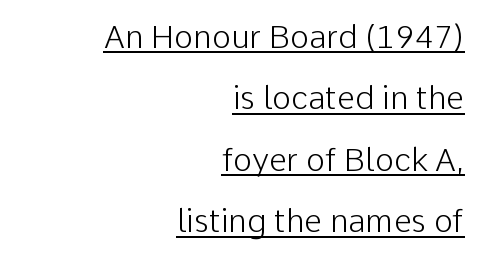
Each new line begins a long way beneath the previous one. Note: no serifs on the glyphs. The rendering keeps characters at their native spacing. Honestly, the underline is the first thing you notice here. Every character sits straight up, as roman type does. Proportional: the letters do not fall into vertical columns.
